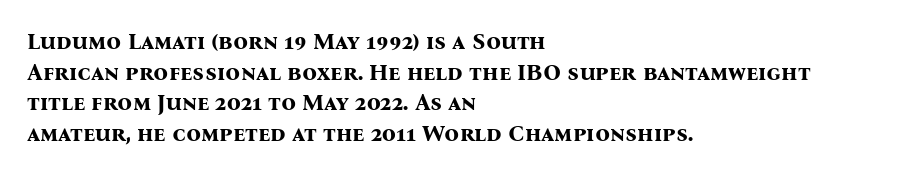
Nobody touched the tracking dial on this one. Heft: maximum for text — a bold. The rendering anchors every line to the left-hand side. The line-height multiplier appears to be the usual default.
